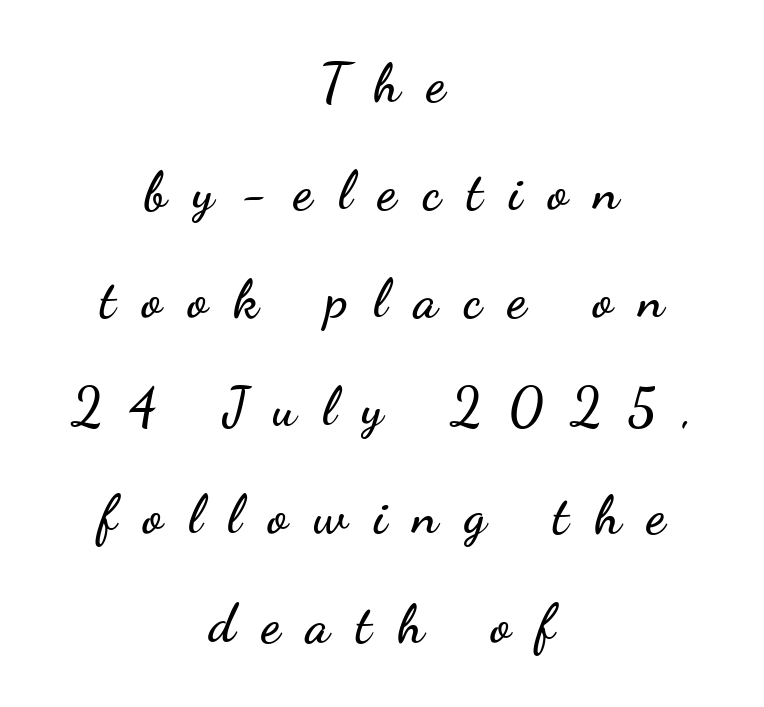
The image shows 53 px wide sans-serif type; set centered, loose line spacing (2.04x), unusually wide letter spacing (+0.5 em), not underlined; low stroke contrast and a small x-height.
